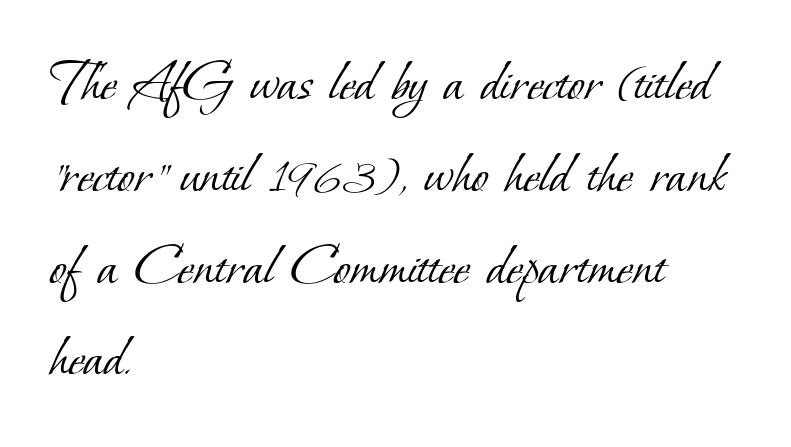
The image shows 62 px light serif type; set left-aligned, normal line spacing (1.48x), normal letter spacing, not underlined; low stroke contrast and a small x-height.
